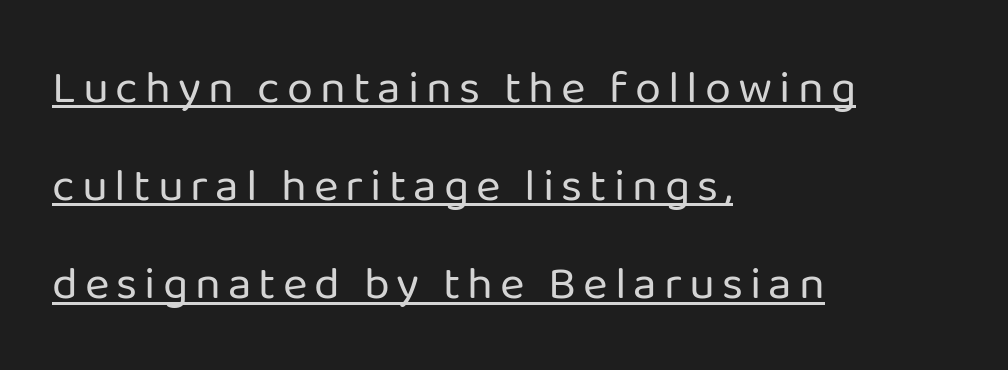
The image shows 47 px regular-weight sans-serif type, upright; set left-aligned, loose line spacing (2.09x), underlined; low stroke contrast and a medium x-height.
